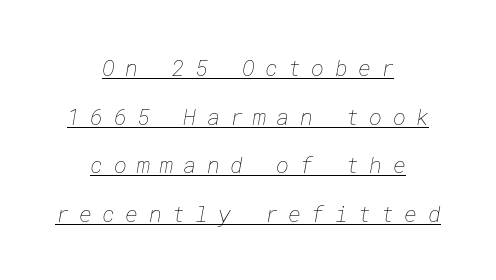
The image shows 22 px text type; set centered, loose line spacing (2.21x), unusually wide letter spacing (+0.47 em), underlined.
